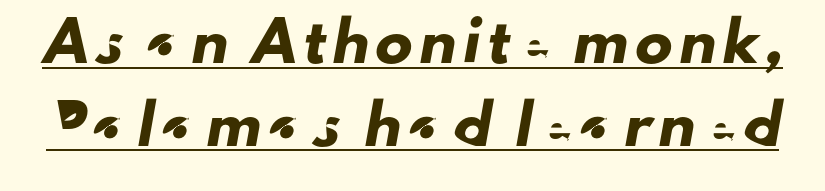
Q: Is the typeface a serif or a sans-serif typeface? A: Sans-serif.
Q: Is the text underlined? A: Yes.
Q: Is the spacing between lines tight, normal or loose? A: Loose.
Q: Width (condensed, normal, or wide)? A: Normal.
Q: Stroke contrast? A: Low.
Q: x-height? A: Small.
Q: Monospaced? A: No.
